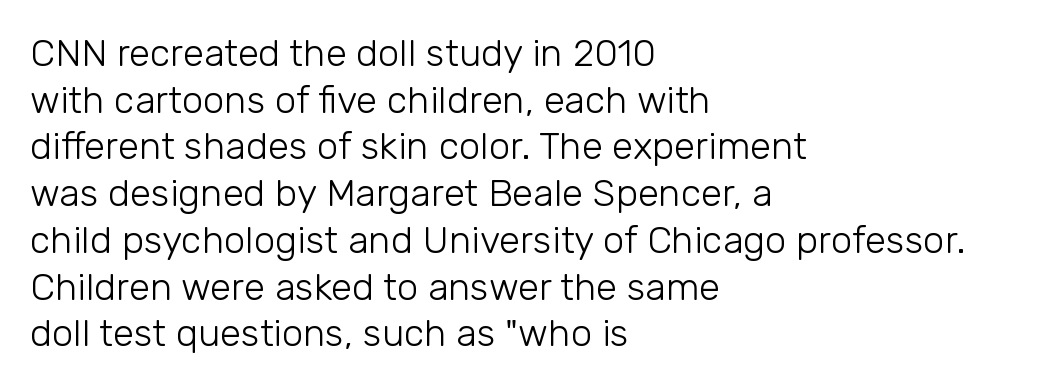
No feet cap the strokes, marking this as sans-serif type. There is no visible air inserted between adjacent glyphs. Ordinary non-slanted type is in use. The strokes carry an ordinary text weight at most. Notice how the passage keeps a crisp vertical edge on the left only.
